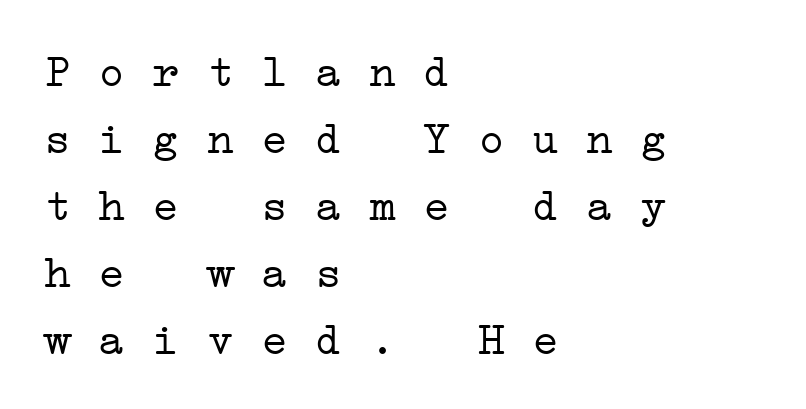
Every character here occupies the same horizontal width, giving the sample a typewriter-like rhythm. Evenly set lines give the paragraph a standard silhouette. Does extra space separate the letters? No, they use regular spacing. You can tell from the footed stems that serif type was used. Reading down the block, your eye returns to a fixed left position each line. Weight: not bold — regular or lighter.
